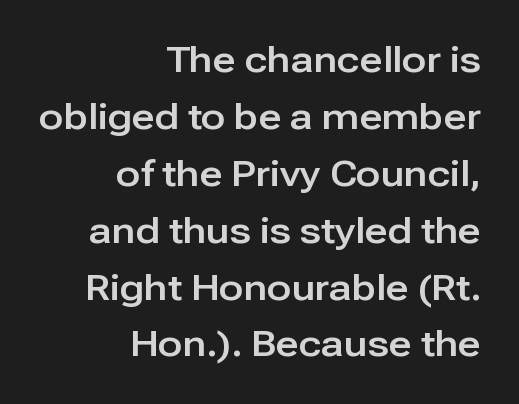
{"serif": "no", "italic": "no", "width": "normal", "stroke_contrast": "low", "x_height": "medium", "monospaced": "no", "underline": "no", "align": "right", "line_spacing": "normal", "line_spacing_ratio": 1.58, "letter_spacing": "normal", "letter_spacing_em": 0.0, "glyph_px": 36}
